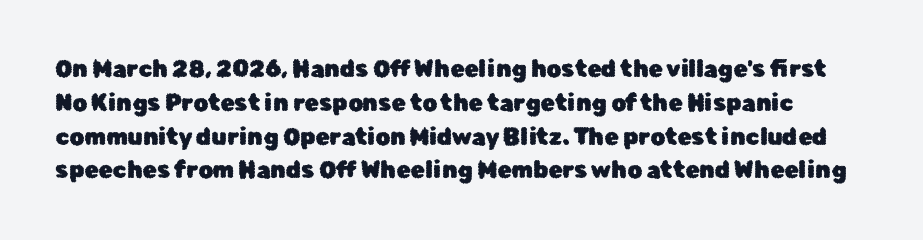
{"italic": "no", "underline": "no", "line_spacing": "normal", "line_spacing_ratio": 1.47, "letter_spacing": "normal", "letter_spacing_em": 0.0, "glyph_px": 23}
